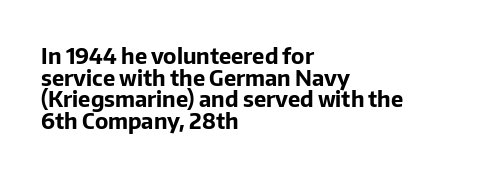
{"italic": "no", "bold": "yes", "underline": "no", "align": "left", "line_spacing": "tight", "line_spacing_ratio": 0.98, "letter_spacing": "normal", "letter_spacing_em": 0.0, "glyph_px": 22}
